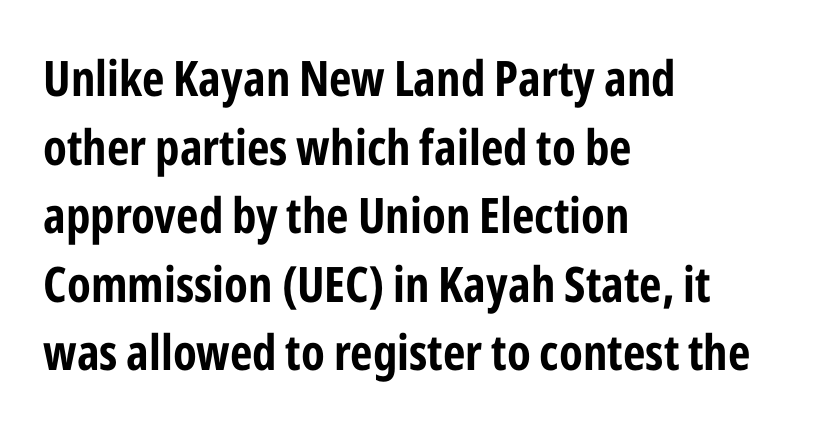
The setting favours the left margin, as ordinary paragraphs usually do. The glyphs in this specimen are sans serif. You can tell it's not italic because the verticals are truly vertical. Every letter is thick-stroked: bold, no question. Looks like regular typesetting: each glyph gets only the width it needs. Nothing unusual about the tracking: characters are spaced as the font intends.
